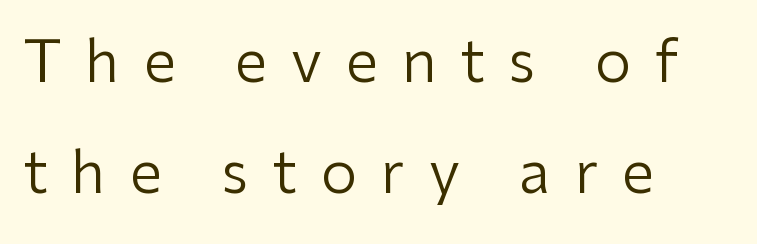
Q: Is the text bold? A: No.
Q: Is the text italic (slanted)? A: No, it is upright.
Q: Is the typeface a serif or a sans-serif typeface? A: Sans-serif.
Q: Is the text underlined? A: No.
Q: How is the paragraph aligned? A: Left-aligned.
Q: Is the spacing between letters normal or unusually wide? A: Unusually wide.
Q: Is the spacing between lines tight, normal or loose? A: Loose.
Q: Width (condensed, normal, or wide)? A: Normal.
Q: Stroke contrast? A: Low.
Q: x-height? A: Medium.
Q: Monospaced? A: No.
